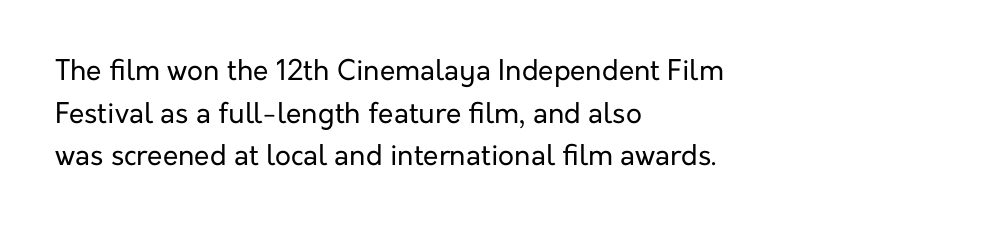
Q: Is the text bold? A: No.
Q: Is the text italic (slanted)? A: No, it is upright.
Q: Is the typeface a serif or a sans-serif typeface? A: Sans-serif.
Q: Is the text underlined? A: No.
Q: How is the paragraph aligned? A: Left-aligned.
Q: Is the spacing between letters normal or unusually wide? A: Normal.
Q: Is the spacing between lines tight, normal or loose? A: Normal.
Q: Width (condensed, normal, or wide)? A: Normal.
Q: Stroke contrast? A: Low.
Q: x-height? A: Medium.
Q: Monospaced? A: No.
